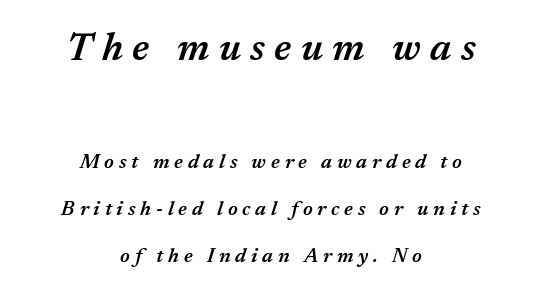
{"italic": "yes", "lean": "right", "slant_degrees": 17, "bold": "semi", "weight": "semibold", "width": "normal", "stroke_contrast": "medium", "x_height": "medium", "monospaced": "no", "underline": "no", "align": "center", "line_spacing": "loose", "line_spacing_ratio": 2.34, "letter_spacing": "wide", "letter_spacing_em": 0.24, "larger_block": "first", "size_ratio": 1.95, "glyph_px": 39}
